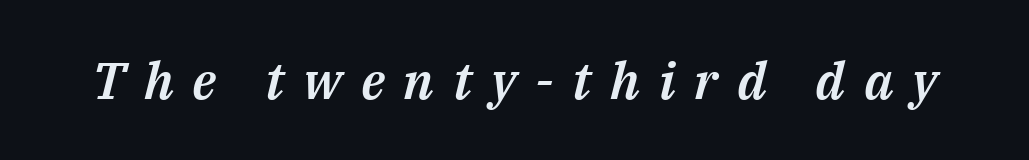
The image shows 51 px text type, italic (leaning right); set unusually wide letter spacing (+0.37 em), not underlined; medium stroke contrast and a medium x-height.
